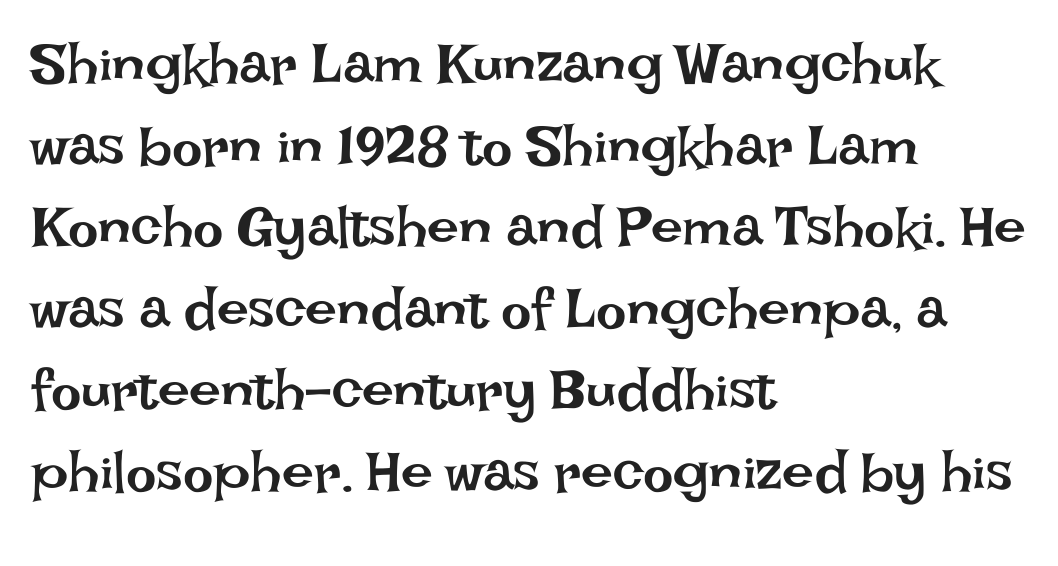
Q: Is the text bold? A: No.
Q: Is the text italic (slanted)? A: No, it is upright.
Q: Is the text underlined? A: No.
Q: How is the paragraph aligned? A: Left-aligned.
Q: Is the spacing between letters normal or unusually wide? A: Normal.
Q: Is the spacing between lines tight, normal or loose? A: Normal.
Q: Width (condensed, normal, or wide)? A: Normal.
Q: Stroke contrast? A: Low.
Q: x-height? A: Large.
Q: Monospaced? A: No.
